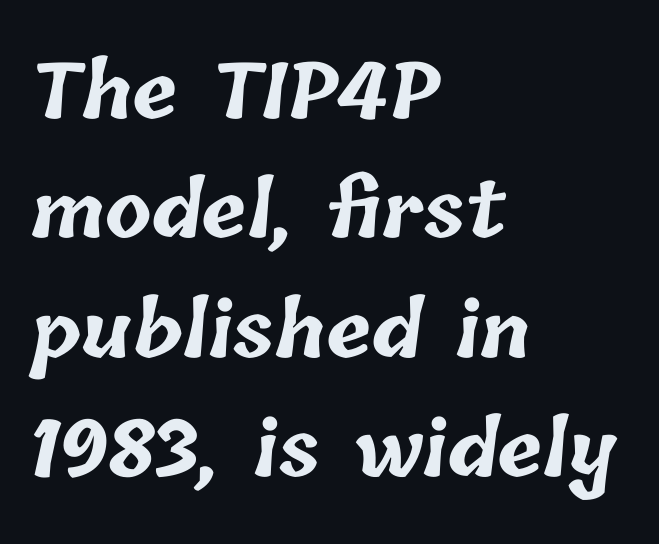
The image shows 76 px bold type; set left-aligned, normal line spacing (1.57x), normal letter spacing, not underlined; low stroke contrast and a medium x-height.
